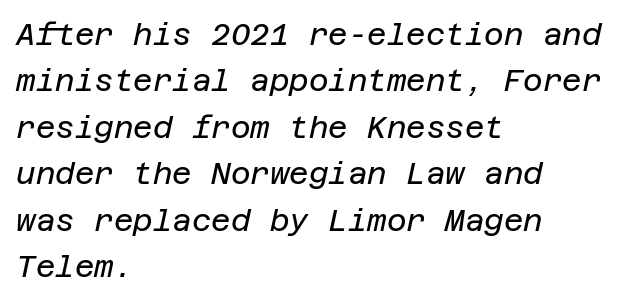
Students, observe: this is what conventionally led text looks like. You could call the tracking neutral — neither tight nor loose. Italic? Definitely — the glyphs are oblique. Quick note: underline off.
